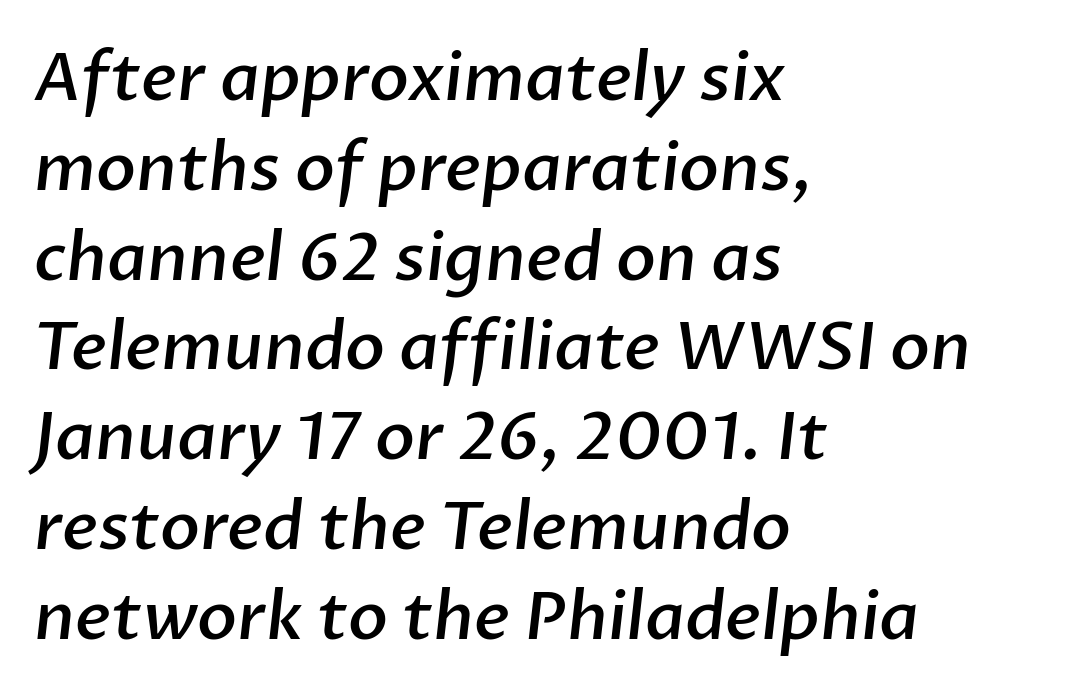
The words here are not underlined. The vertical gap from one line to the next is medium. This rendering employs a face without finishing strokes, i.e., a sans-serif. Is the type bold? Partly — it's a semibold, heavier than regular but not fully bold.
